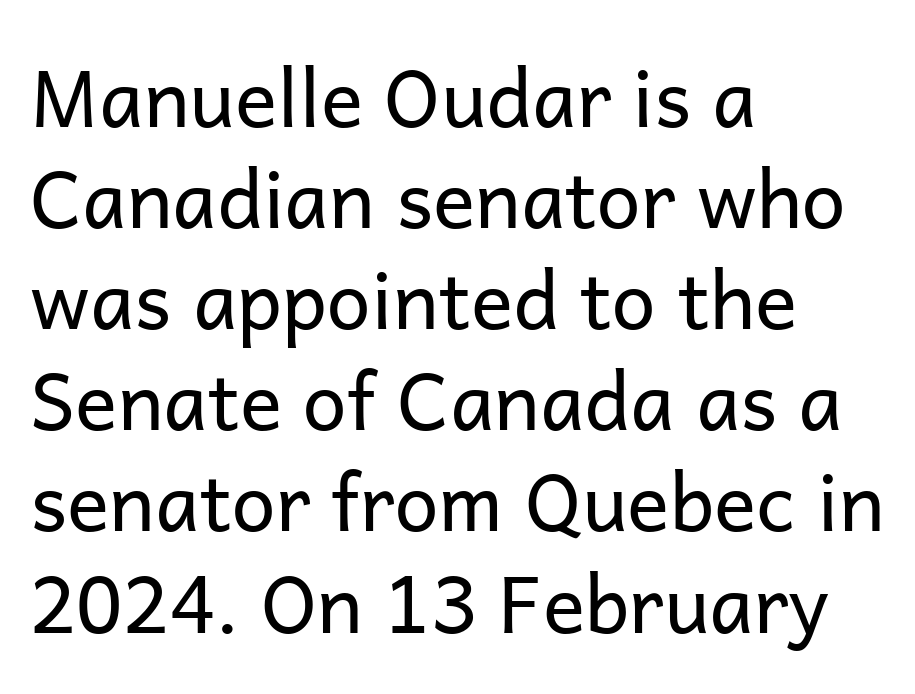
The gap between lines stays unmarked. Ordinary non-slanted type is in use. A classic flush-left, rag-right setting is used for this passage. Glyph-to-glyph distance matches everyday printed text.
